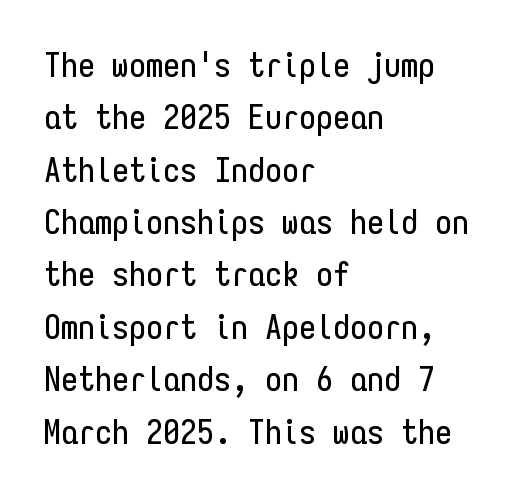
{"serif": "no", "italic": "no", "width": "condensed", "stroke_contrast": "low", "x_height": "medium", "monospaced": "yes", "underline": "no", "align": "left", "line_spacing": "normal", "line_spacing_ratio": 1.54, "letter_spacing": "normal", "letter_spacing_em": 0.0, "glyph_px": 34}
